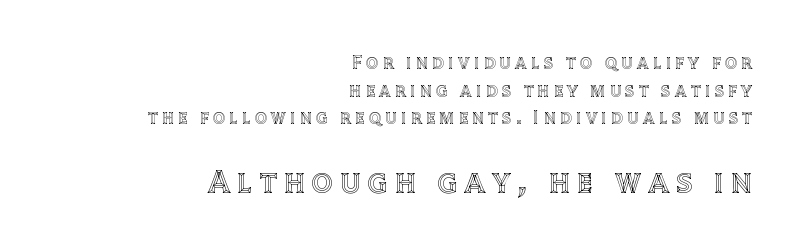
The image shows 33 px text type, upright; set right-aligned, normal line spacing (1.46x), unusually wide letter spacing (+0.22 em), not underlined; the second (bottom) block is 1.74x larger; a large x-height.
